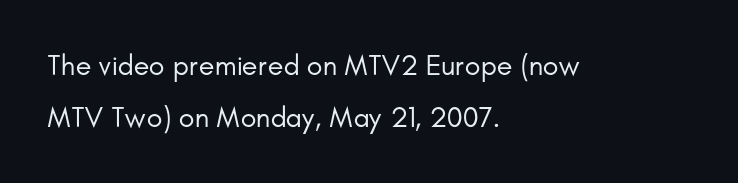
The image shows 29 px regular-weight sans-serif type, upright; set left-aligned, line spacing 1.8x, normal letter spacing, not underlined; low stroke contrast and a small x-height.
